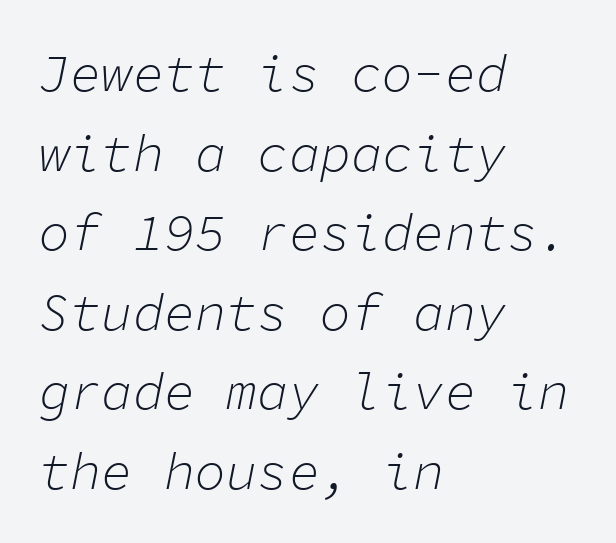
Q: Is the text bold? A: No.
Q: Is the text italic (slanted)? A: Yes, it leans right by about 11 degrees.
Q: Is the text underlined? A: No.
Q: How is the paragraph aligned? A: Left-aligned.
Q: Is the spacing between letters normal or unusually wide? A: Normal.
Q: Is the spacing between lines tight, normal or loose? A: Normal.
Q: Width (condensed, normal, or wide)? A: Normal.
Q: Stroke contrast? A: Low.
Q: x-height? A: Medium.
Q: Monospaced? A: Yes.
